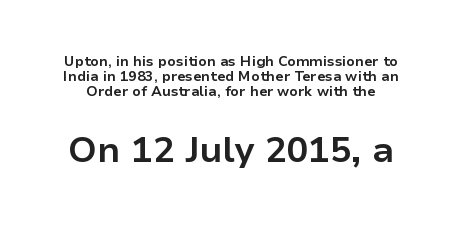
Notice how descenders almost collide with the ascenders below — that's tight leading. Check where the strokes stop: nothing finishes them off — pure sans. The face used here is proportionally spaced, like ordinary book or web type. These lines carry a lot of weight — the face is fully bold. No word sits above an underline.
